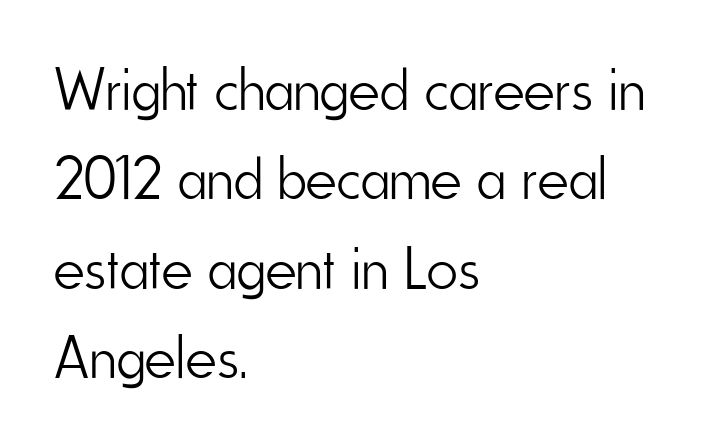
{"serif": "no", "italic": "no", "bold": "no", "weight": "light", "width": "condensed", "stroke_contrast": "low", "x_height": "small", "monospaced": "no", "underline": "no", "align": "left", "line_spacing": "normal", "line_spacing_ratio": 1.49, "letter_spacing": "normal", "letter_spacing_em": 0.0, "glyph_px": 60}
